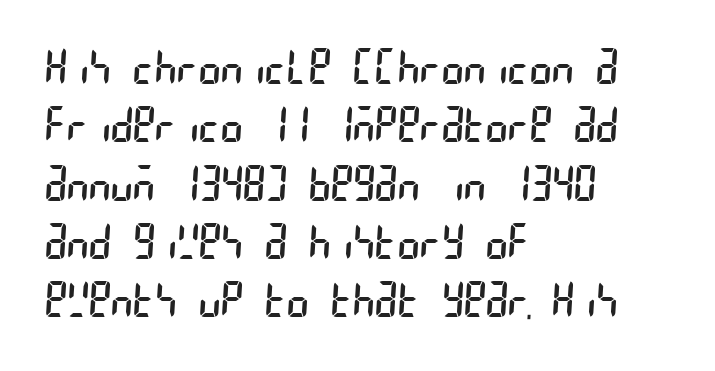
Q: Is the text bold? A: No.
Q: Is the typeface a serif or a sans-serif typeface? A: Sans-serif.
Q: Is the text underlined? A: No.
Q: How is the paragraph aligned? A: Left-aligned.
Q: Is the spacing between letters normal or unusually wide? A: Normal.
Q: Width (condensed, normal, or wide)? A: Condensed.
Q: Stroke contrast? A: Low.
Q: x-height? A: Large.
